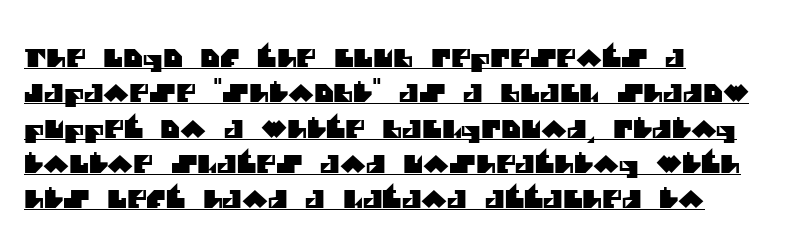
{"underline": "yes", "align": "left", "line_spacing": "normal", "line_spacing_ratio": 1.47, "letter_spacing": "normal", "letter_spacing_em": 0.0, "glyph_px": 24}
